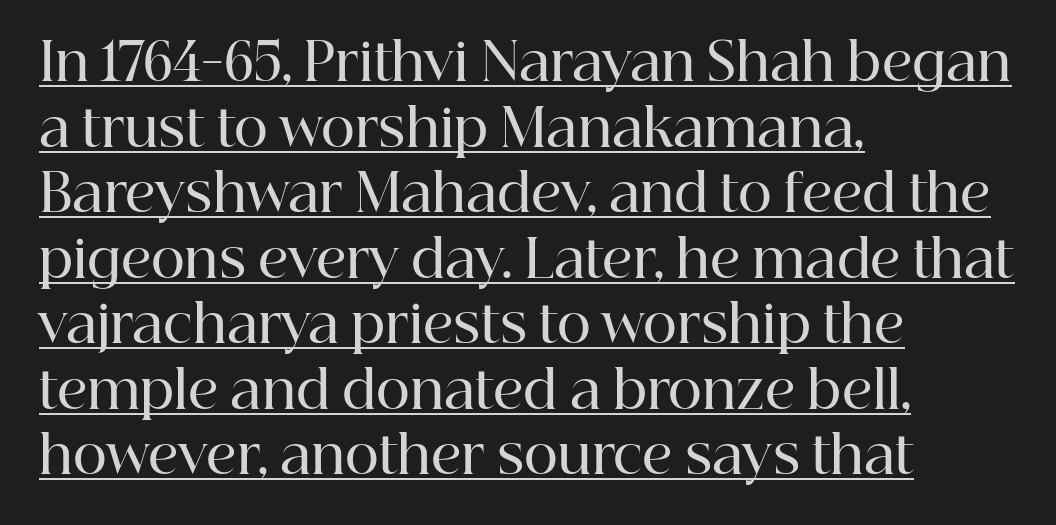
This sample has the flowing, uneven cadence of proportional lettering. Left-aligned paragraph, ragged on the right. The sample has been set in demibold, a notch under bold. The type is set solid horizontally, with unmodified tracking.
